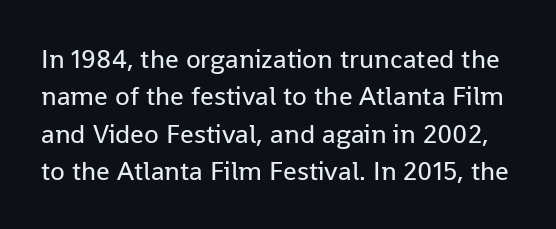
You can tell it's not italic because the verticals are truly vertical. The vertical gap from one line to the next is medium. Check the space under the baseline: it is left empty. Bold? No — there's no thickening of the strokes.
